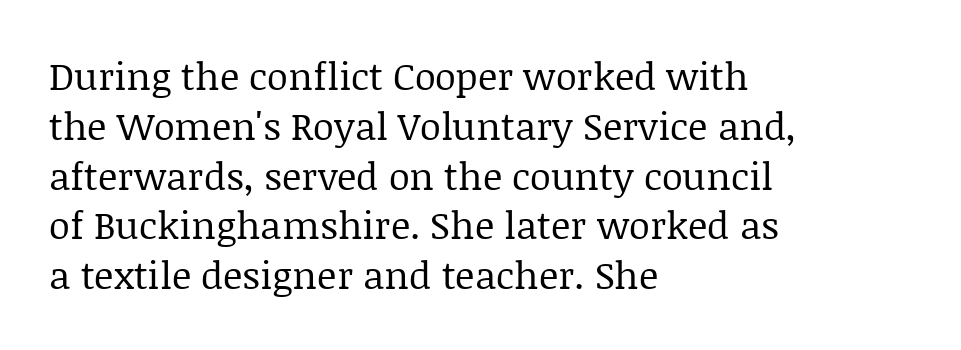
Character widths vary here, with narrow letters taking less room than wide ones. The characters are drawn with everyday or finer stroke widths. Is there much room between lines? A standard amount, neither cramped nor airy. This is serif lettering, the kind often seen in printed books. Words appear dense and cohesive because spacing is normal.
